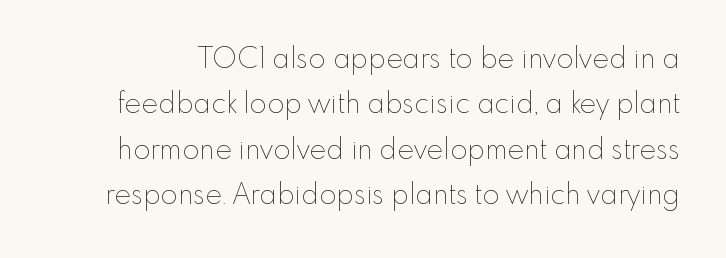
The image shows 28 px thin type, upright; set normal line spacing (1.62x), normal letter spacing, not underlined; low stroke contrast and a small x-height.
